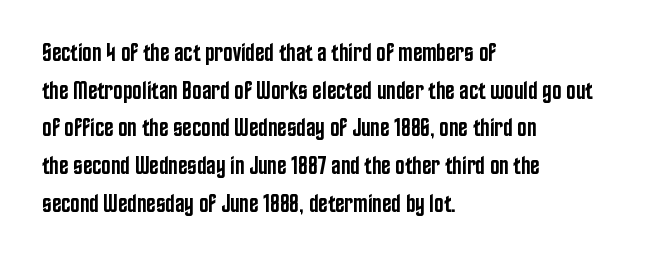
{"italic": "no", "bold": "semi", "underline": "no", "align": "left", "line_spacing": "normal", "line_spacing_ratio": 1.51, "letter_spacing": "normal", "letter_spacing_em": 0.0, "glyph_px": 25}
